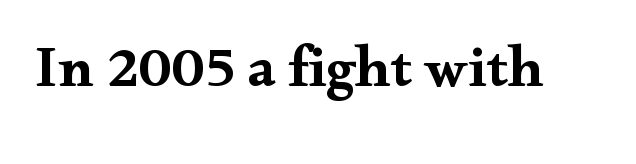
Q: Is the text bold? A: Yes.
Q: Is the text italic (slanted)? A: No, it is upright.
Q: Is the typeface a serif or a sans-serif typeface? A: Serif.
Q: Is the text underlined? A: No.
Q: Is the spacing between letters normal or unusually wide? A: Normal.
Q: Width (condensed, normal, or wide)? A: Wide.
Q: Stroke contrast? A: Medium.
Q: x-height? A: Small.
Q: Monospaced? A: No.
